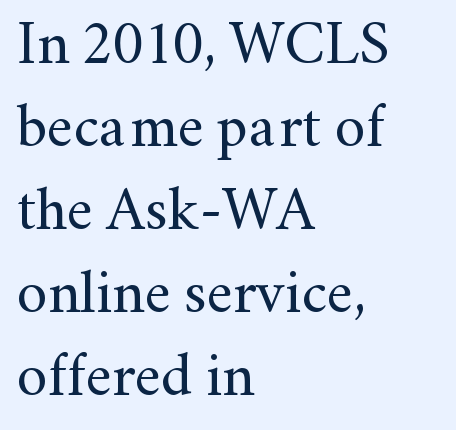
{"serif": "yes", "italic": "no", "bold": "no", "weight": "regular", "width": "normal", "stroke_contrast": "medium", "x_height": "small", "monospaced": "no", "underline": "no", "align": "left", "line_spacing": "normal", "line_spacing_ratio": 1.36, "letter_spacing": "normal", "letter_spacing_em": 0.0, "glyph_px": 61}
